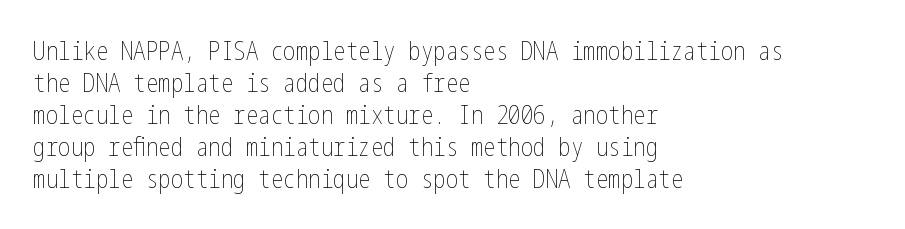
The image shows 25 px text type, upright; set left-aligned, normal line spacing (1.28x), normal letter spacing, not underlined.
